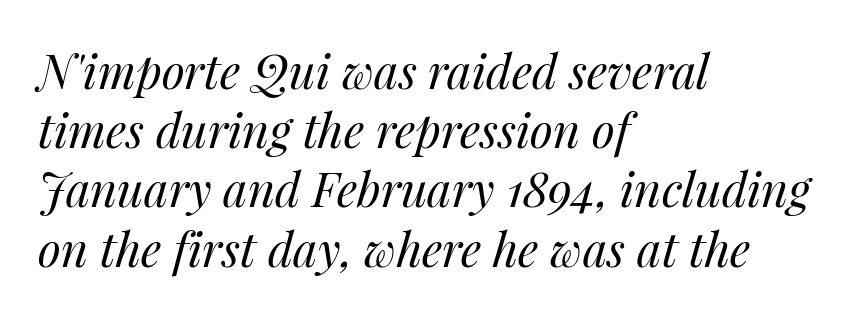
{"italic": "yes", "lean": "right", "slant_degrees": 14, "bold": "no", "weight": "regular", "width": "normal", "stroke_contrast": "medium", "x_height": "medium", "monospaced": "no", "underline": "no", "align": "left", "line_spacing": "normal", "line_spacing_ratio": 1.26, "letter_spacing": "normal", "letter_spacing_em": 0.0, "glyph_px": 47}
